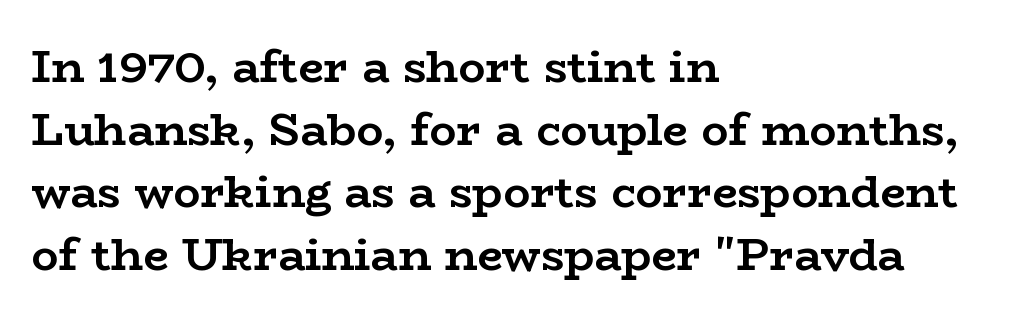
The image shows 45 px semibold, wide serif type, upright; set left-aligned, normal line spacing (1.39x), normal letter spacing, not underlined; low stroke contrast and a medium x-height.
